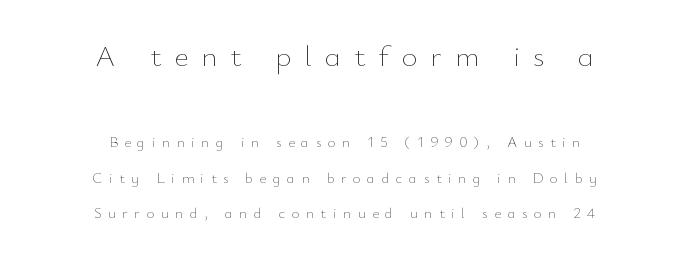
{"italic": "no", "bold": "no", "weight": "thin", "width": "normal", "stroke_contrast": "low", "x_height": "small", "monospaced": "no", "underline": "no", "align": "center", "line_spacing": "loose", "line_spacing_ratio": 2.37, "letter_spacing": "wide", "letter_spacing_em": 0.44, "larger_block": "first", "size_ratio": 2.0, "glyph_px": 30}
